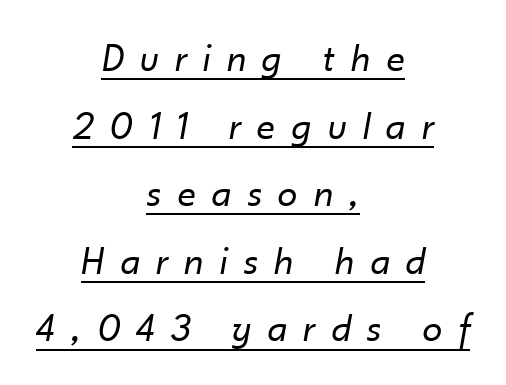
Q: Is the text bold? A: No.
Q: Is the text italic (slanted)? A: Yes, it leans right by about 10 degrees.
Q: Is the text underlined? A: Yes.
Q: How is the paragraph aligned? A: Centered.
Q: Is the spacing between letters normal or unusually wide? A: Unusually wide.
Q: Is the spacing between lines tight, normal or loose? A: Normal.
Q: Width (condensed, normal, or wide)? A: Normal.
Q: Stroke contrast? A: Low.
Q: x-height? A: Small.
Q: Monospaced? A: No.
